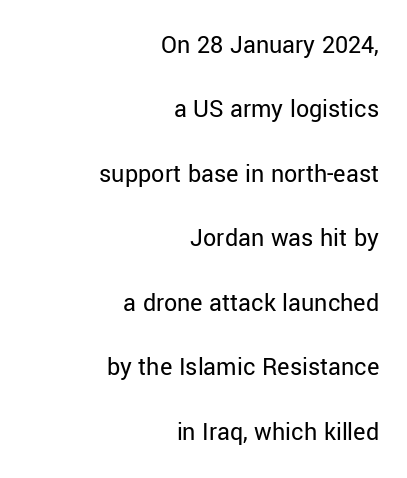
Unmarked baselines from the first word to the last. One glance says open: line gaps are wider than usual. Bold? No — there's no thickening of the strokes. This sample uses an upright cut, with every glyph sitting square on the baseline. Between one letter and the next there's only the usual sliver of space.
